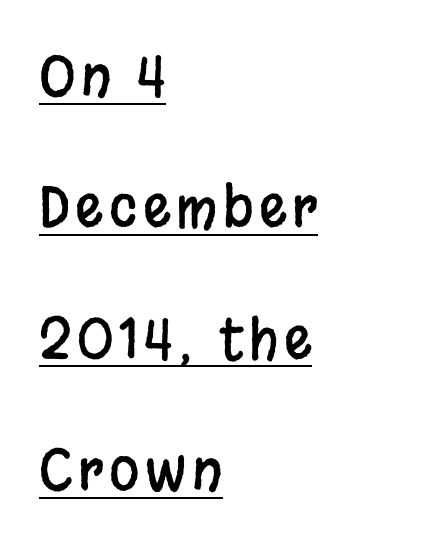
The image shows 55 px condensed sans-serif type, upright; set left-aligned, loose line spacing (2.39x), underlined; low stroke contrast and a large x-height.
